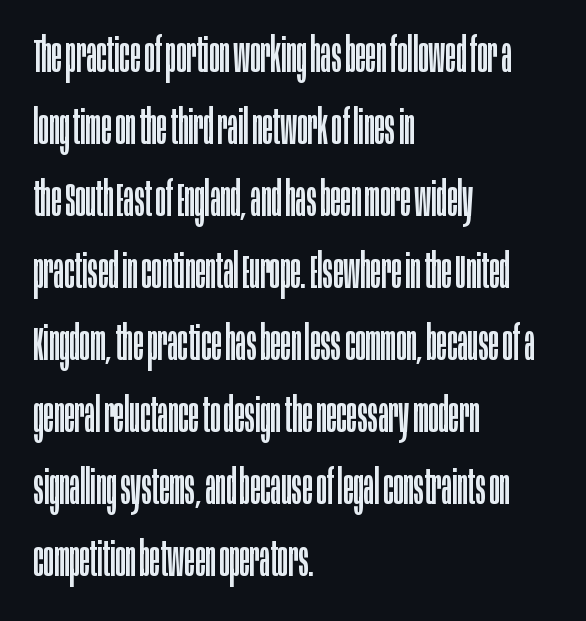
The image shows 48 px regular-weight, condensed sans-serif type, upright; set left-aligned, normal line spacing (1.5x), normal letter spacing, not underlined; low stroke contrast and a large x-height.
